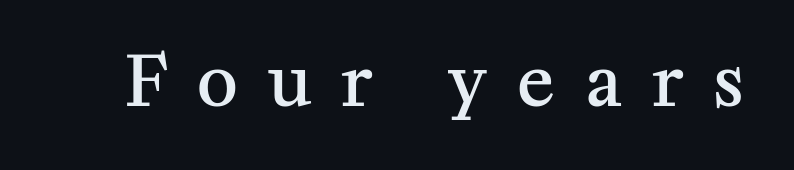
{"serif": "yes", "italic": "no", "bold": "semi", "weight": "semibold", "width": "normal", "stroke_contrast": "medium", "x_height": "medium", "monospaced": "no", "underline": "no", "letter_spacing": "wide", "letter_spacing_em": 0.43, "glyph_px": 70}
